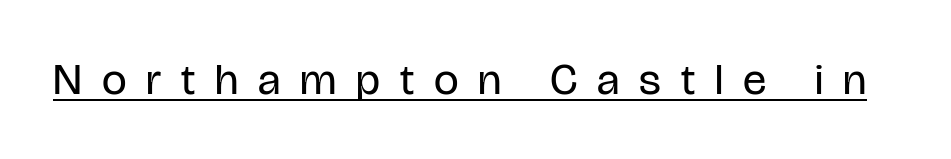
A continuous stroke trails under the words, as in a hyperlink. Here the designer chose a conventional face with non-uniform glyph widths. The rendering inserts visible extra space after every character. Check where the strokes stop: nothing finishes them off — pure sans. The weight tops out at a normal text grade.
